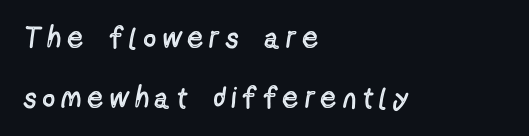
The type is letterspaced generously, with wide tracking. This reads as an unemphasized weight, regular at the heaviest. Bare-footed words on every line. These lines are rendered in a variable-pitch font. One-word summary of the alignment: left.
